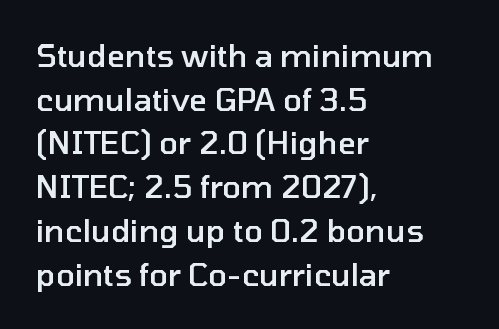
{"serif": "no", "italic": "no", "bold": "semi", "weight": "semibold", "width": "normal", "stroke_contrast": "low", "x_height": "medium", "monospaced": "no", "underline": "no", "align": "left", "line_spacing": "normal", "line_spacing_ratio": 1.41, "letter_spacing": "normal", "letter_spacing_em": 0.0, "glyph_px": 31}
